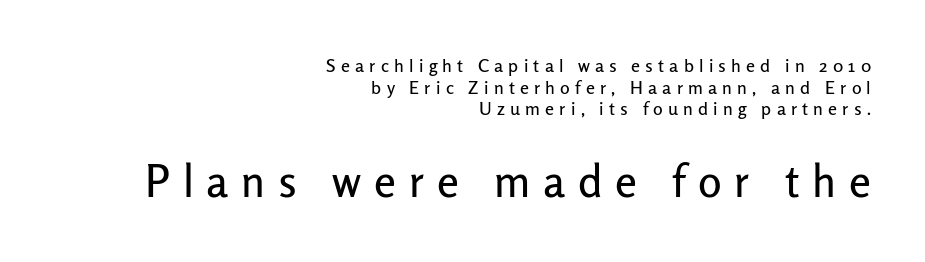
{"serif": "no", "italic": "no", "width": "normal", "stroke_contrast": "low", "x_height": "medium", "monospaced": "no", "underline": "no", "align": "right", "line_spacing_ratio": 1.2, "letter_spacing": "wide", "letter_spacing_em": 0.29, "larger_block": "second", "size_ratio": 2.44, "glyph_px": 44}
